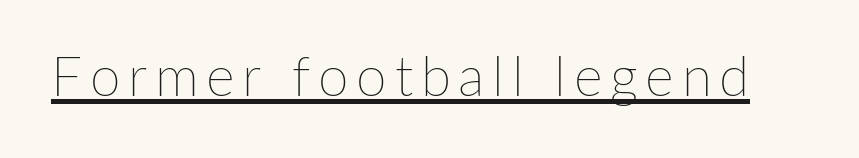
The string is rendered with underlining switched on. Is this a heavy cut? Hardly; it is regular or lighter. This sample has the flowing, uneven cadence of proportional lettering. The typography opts for an upright posture over an oblique one.
